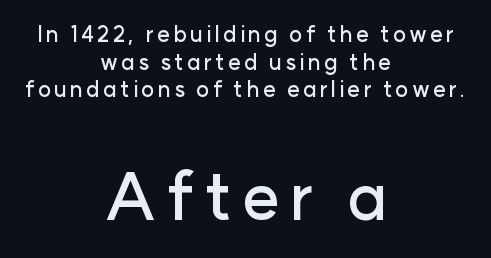
{"serif": "no", "italic": "no", "width": "normal", "stroke_contrast": "low", "x_height": "medium", "monospaced": "no", "underline": "no", "align": "center", "line_spacing": "normal", "line_spacing_ratio": 1.26, "larger_block": "second", "size_ratio": 2.95, "glyph_px": 65}
